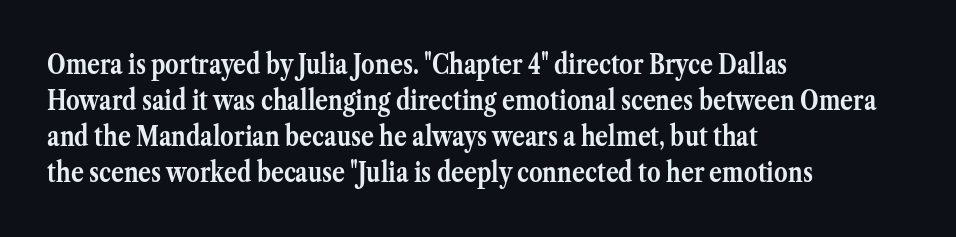
Is there much room between lines? A standard amount, neither cramped nor airy. This rendering features lettering with no underline. The typography opts for an upright posture over an oblique one. Standard letterfit; no display-style spreading of the glyphs. Line starts are locked; line ends wander. Heavy-handed strokes throughout: this text is bold.
